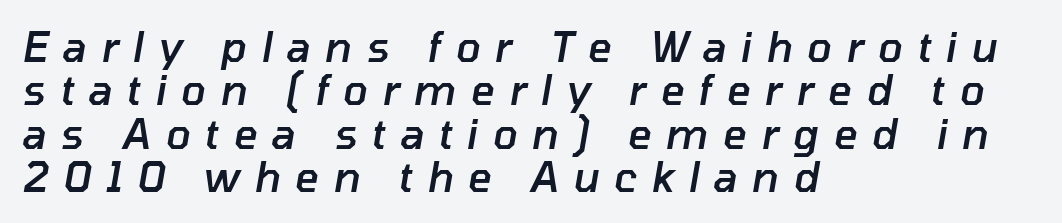
Think of a printed novel: that variable character pitch is what you see here. A typesetter would call this leading minimal, almost set solid. Italic? Definitely — the glyphs are oblique. Words float on clear page, feet unadorned. Casual observation: everything's shoved over to the left.
